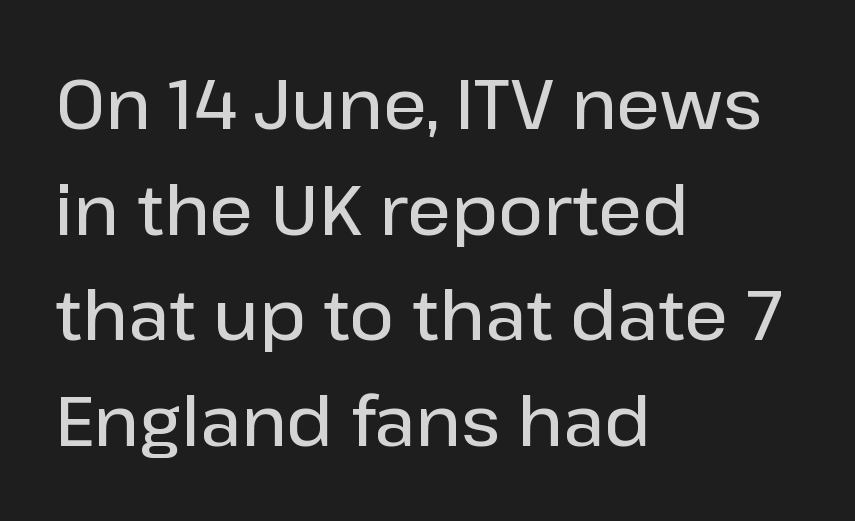
Leading matches the norm, producing a regular column. The passage shown is typeset with a sans-serif family. Every letter is mildly thick-stroked: semibold rather than bold. Check under the words: just untouched page. Leftover space on each line is placed entirely after the last word.
